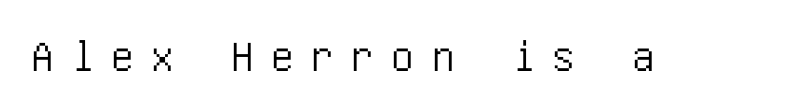
Q: Is the text italic (slanted)? A: No, it is upright.
Q: Is the typeface a serif or a sans-serif typeface? A: Sans-serif.
Q: Is the text underlined? A: No.
Q: Is the spacing between letters normal or unusually wide? A: Unusually wide.
Q: Width (condensed, normal, or wide)? A: Condensed.
Q: Stroke contrast? A: Low.
Q: x-height? A: Large.
